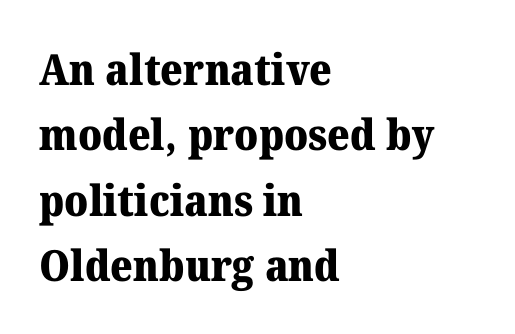
Small tapered or slab feet sit at the stroke ends, so this counts as serif. How would I describe the line gaps? Plain and ordinary. Words appear dense and cohesive because spacing is normal. The compositor pushed each line to the left boundary.
